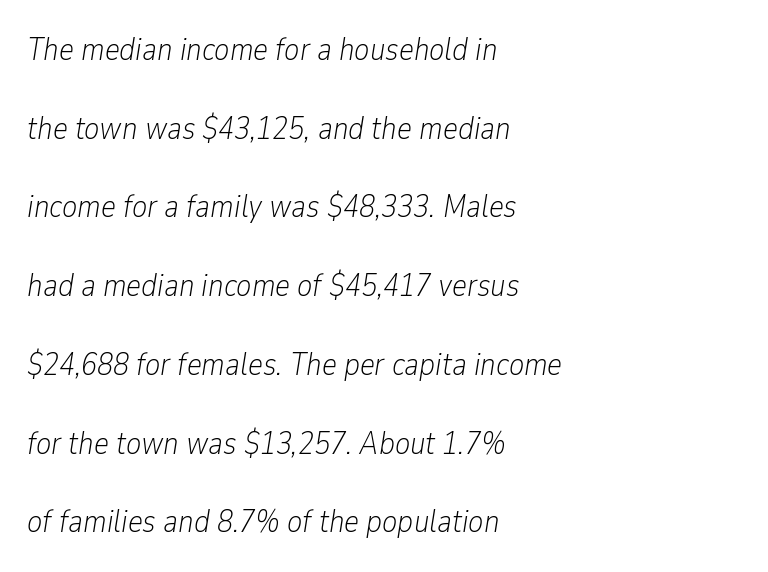
Does extra space separate the letters? No, they use regular spacing. No chunkiness to these letters — they're not bold. Italic? Definitely — the glyphs are oblique. Spacing verdict: proportional, widths tailored to each character.
